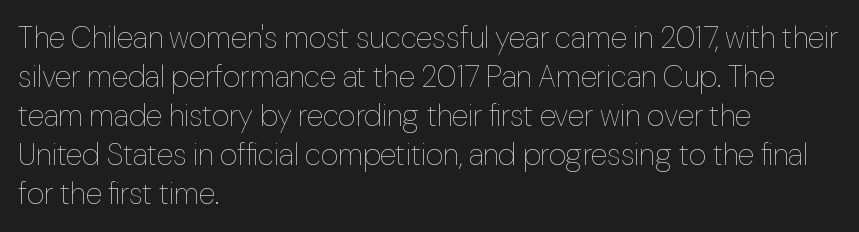
{"italic": "no", "bold": "no", "weight": "thin", "width": "normal", "stroke_contrast": "low", "x_height": "medium", "monospaced": "no", "underline": "no", "align": "left", "line_spacing": "normal", "line_spacing_ratio": 1.3, "letter_spacing": "normal", "letter_spacing_em": 0.0, "glyph_px": 30}
